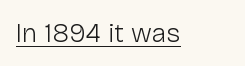
Q: Is the text bold? A: No.
Q: Is the text italic (slanted)? A: No, it is upright.
Q: Is the text underlined? A: Yes.
Q: Is the spacing between letters normal or unusually wide? A: Normal.
